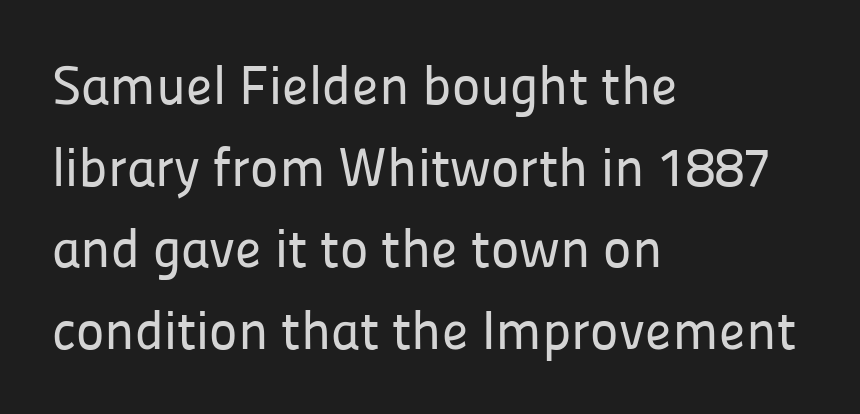
The image shows 54 px sans-serif type, upright; set left-aligned, normal line spacing (1.51x), normal letter spacing, not underlined; low stroke contrast and a medium x-height.
